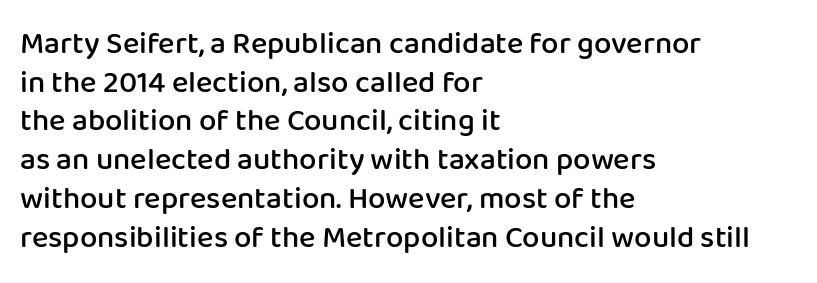
{"serif": "no", "italic": "no", "bold": "semi", "weight": "semibold", "width": "normal", "stroke_contrast": "low", "x_height": "medium", "monospaced": "no", "underline": "no", "align": "left", "line_spacing": "normal", "line_spacing_ratio": 1.25, "letter_spacing": "normal", "letter_spacing_em": 0.0, "glyph_px": 31}
